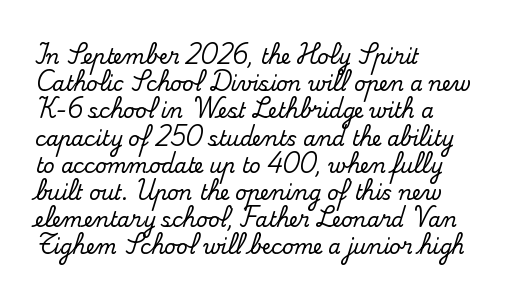
{"underline": "no", "align": "left", "line_spacing": "normal", "line_spacing_ratio": 1.36, "letter_spacing": "normal", "letter_spacing_em": 0.0, "glyph_px": 20}
